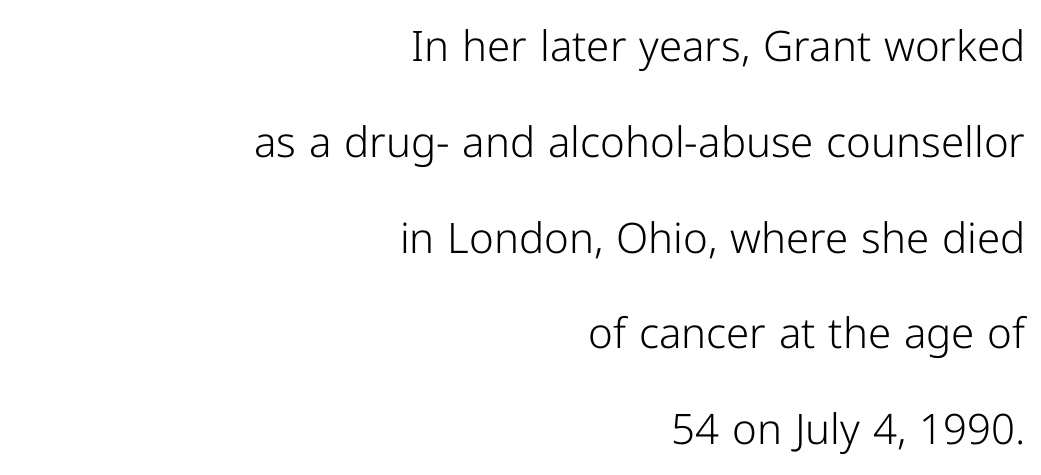
The image shows 42 px light sans-serif type, upright; set right-aligned, loose line spacing (2.28x), normal letter spacing, not underlined; low stroke contrast and a medium x-height.
